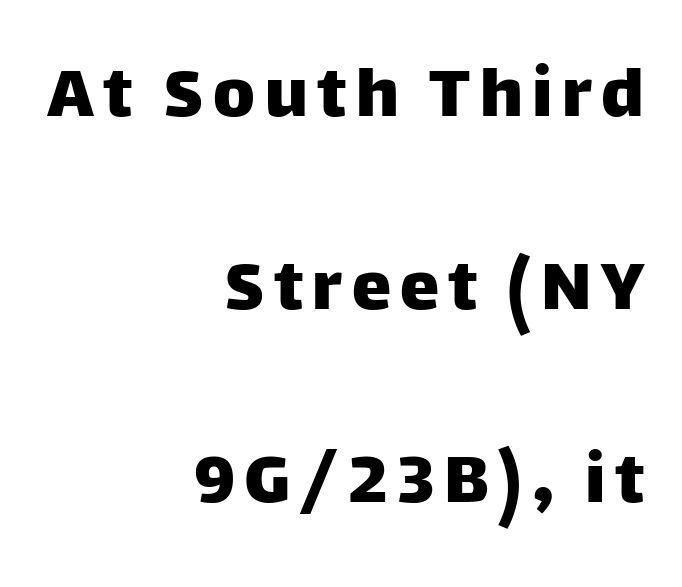
{"serif": "no", "italic": "no", "width": "normal", "stroke_contrast": "low", "x_height": "large", "monospaced": "no", "underline": "no", "align": "right", "line_spacing": "loose", "line_spacing_ratio": 2.44, "glyph_px": 79}
